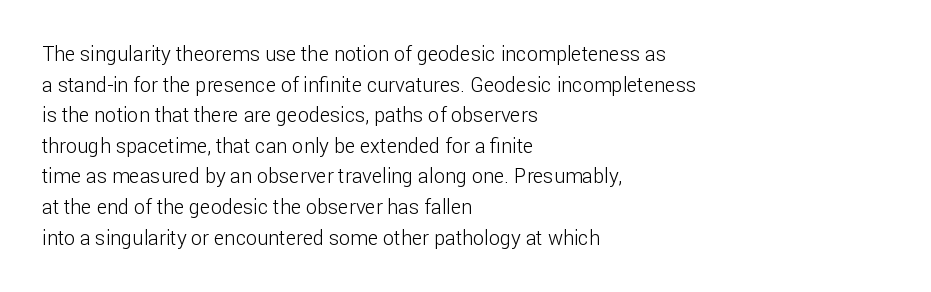
The image shows 20 px text type, upright; set left-aligned, normal line spacing (1.53x), normal letter spacing, not underlined.
